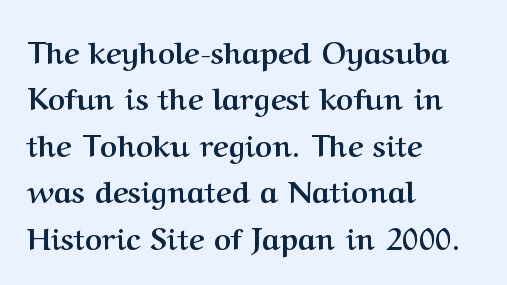
Rows of type keep a routine distance in the vertical direction. The face used here is rendered with its standard letterfit. If you drew a ruler down the left edge, every line would touch it. The gap between lines stays unmarked.
